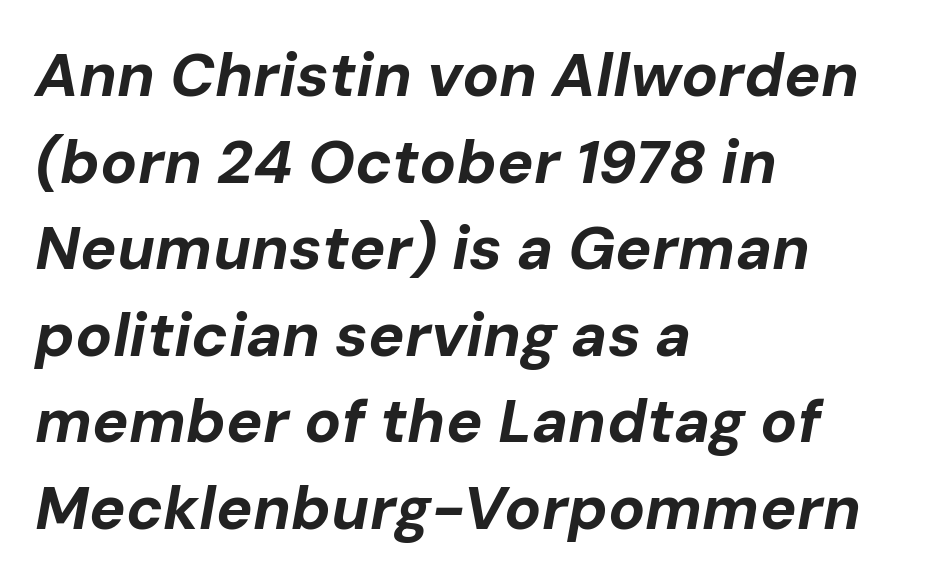
{"italic": "yes", "lean": "right", "slant_degrees": 10, "bold": "yes", "weight": "bold", "width": "normal", "stroke_contrast": "low", "x_height": "medium", "monospaced": "no", "underline": "no", "align": "left", "line_spacing": "normal", "line_spacing_ratio": 1.42, "letter_spacing": "normal", "letter_spacing_em": 0.0, "glyph_px": 61}
